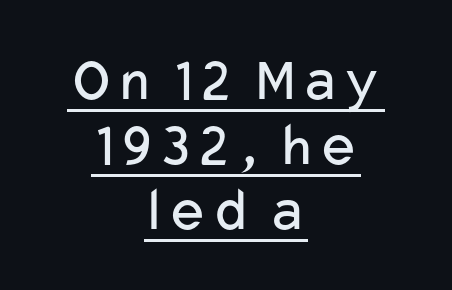
Q: Is the text bold? A: No.
Q: Is the text italic (slanted)? A: No, it is upright.
Q: Is the typeface a serif or a sans-serif typeface? A: Sans-serif.
Q: Is the text underlined? A: Yes.
Q: How is the paragraph aligned? A: Centered.
Q: Is the spacing between letters normal or unusually wide? A: Normal.
Q: Is the spacing between lines tight, normal or loose? A: Tight.
Q: Width (condensed, normal, or wide)? A: Wide.
Q: Stroke contrast? A: Low.
Q: x-height? A: Medium.
Q: Monospaced? A: No.
